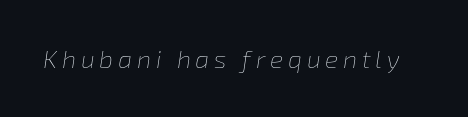
Q: Is the text bold? A: No.
Q: Is the text italic (slanted)? A: Yes, it leans right by about 8 degrees.
Q: Is the text underlined? A: No.
